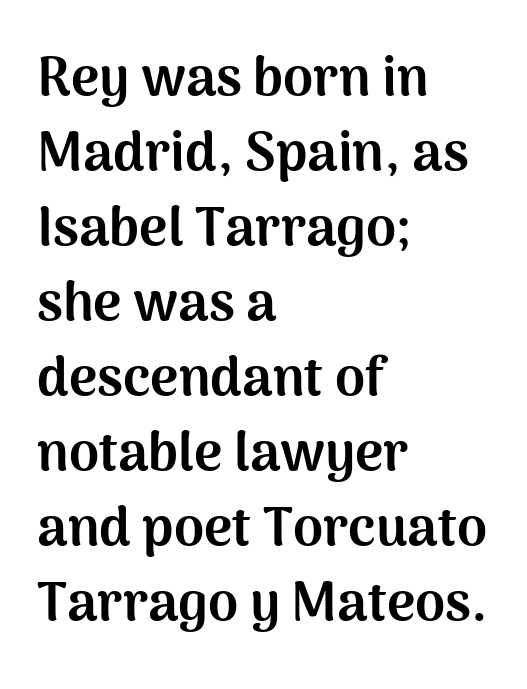
Heft: maximum for text — a bold. Short note: letters normally spaced. Note the varied advance widths — an 'i' is clearly narrower than an 'm'. Horizontally, the lines are justified to the leading edge only. A typesetter would mark this as roman, not italic.
